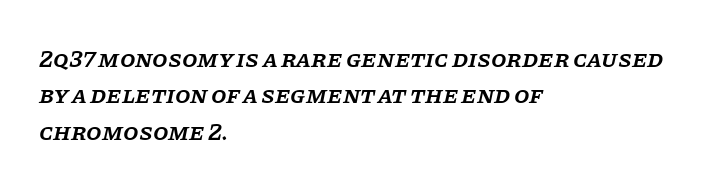
{"italic": "yes", "lean": "right", "slant_degrees": 11, "bold": "semi", "underline": "no", "align": "left", "line_spacing": "normal", "line_spacing_ratio": 1.46, "letter_spacing": "normal", "letter_spacing_em": 0.0, "glyph_px": 25}
